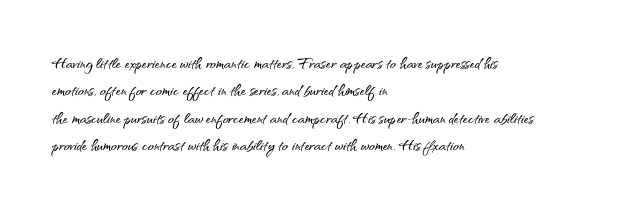
Q: Is the text italic (slanted)? A: Yes.
Q: Is the text underlined? A: No.
Q: How is the paragraph aligned? A: Left-aligned.
Q: Is the spacing between letters normal or unusually wide? A: Normal.
Q: Is the spacing between lines tight, normal or loose? A: Normal.
